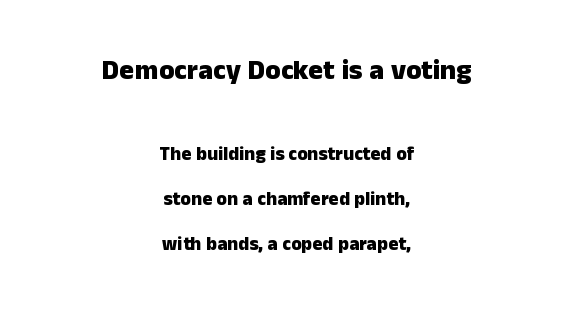
The image shows 28 px heavy sans-serif type, upright; set centered, loose line spacing (2.37x), normal letter spacing, not underlined; the first (top) block is 1.47x larger; low stroke contrast and a medium x-height.
